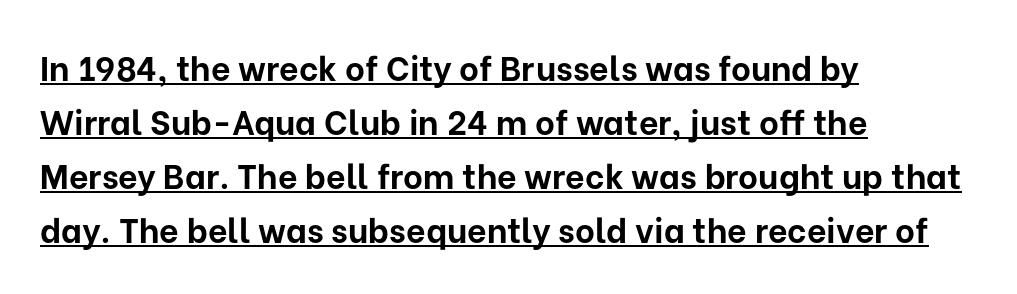
{"serif": "no", "italic": "no", "bold": "yes", "weight": "bold", "width": "normal", "stroke_contrast": "low", "x_height": "medium", "monospaced": "no", "underline": "yes", "align": "left", "line_spacing": "normal", "line_spacing_ratio": 1.59, "letter_spacing": "normal", "letter_spacing_em": 0.0, "glyph_px": 34}
